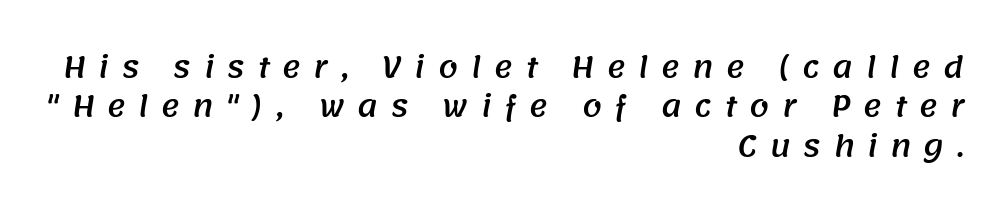
Each new line begins a customary step beneath the previous one. Here the glyphs are tracked loosely, breaking word shapes into spaced letters. Horizontally, the lines are justified to the trailing edge only. Note: no serifs on the glyphs. Is this a fixed-width face? No — the glyphs have proportional, varying widths. The foot of each line stays bare and open.
